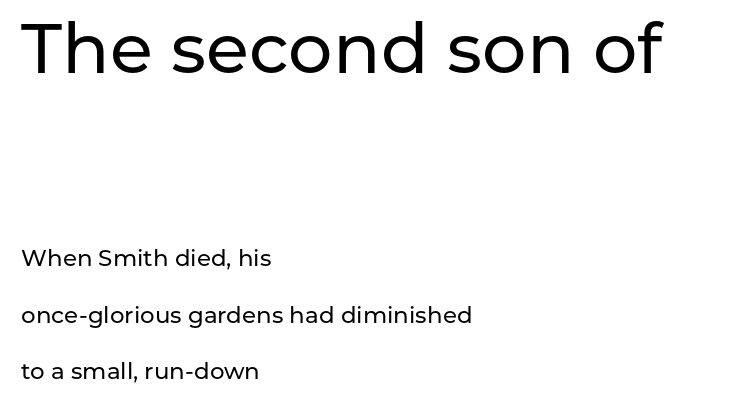
{"serif": "no", "italic": "no", "width": "normal", "stroke_contrast": "low", "x_height": "medium", "monospaced": "no", "underline": "no", "align": "left", "line_spacing": "loose", "line_spacing_ratio": 2.45, "letter_spacing": "normal", "letter_spacing_em": 0.0, "larger_block": "first", "size_ratio": 3.04, "glyph_px": 70}
